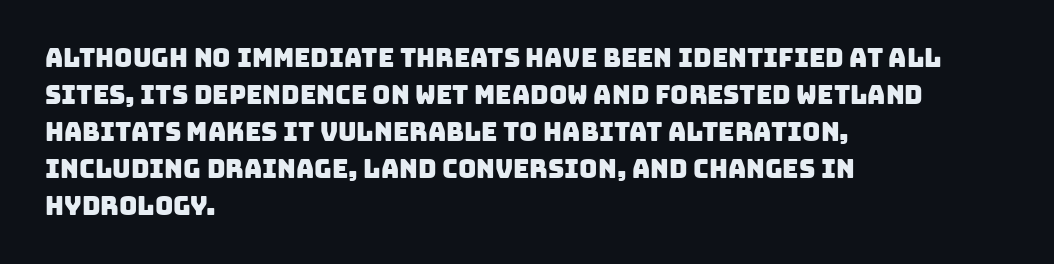
The image shows 25 px text type; set left-aligned, normal line spacing (1.48x), normal letter spacing, not underlined.
